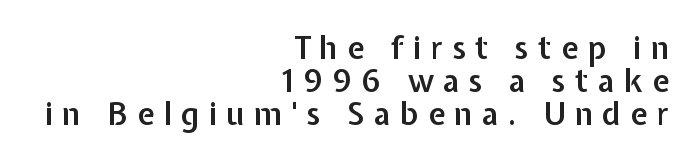
Q: Is the text bold? A: Semi-bold.
Q: Is the text italic (slanted)? A: No, it is upright.
Q: Is the typeface a serif or a sans-serif typeface? A: Sans-serif.
Q: Is the text underlined? A: No.
Q: How is the paragraph aligned? A: Right-aligned.
Q: Is the spacing between letters normal or unusually wide? A: Unusually wide.
Q: Is the spacing between lines tight, normal or loose? A: Tight.
Q: Width (condensed, normal, or wide)? A: Normal.
Q: Stroke contrast? A: Low.
Q: x-height? A: Medium.
Q: Monospaced? A: No.
